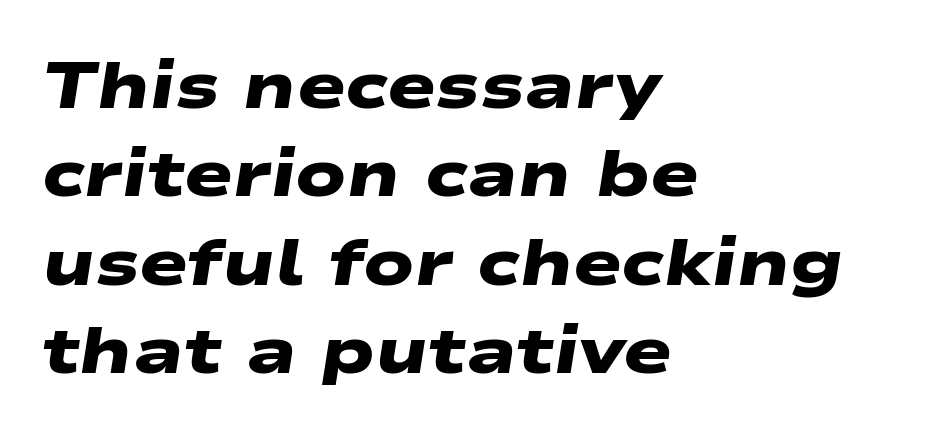
The image shows 65 px heavy, wide sans-serif type; set left-aligned, normal line spacing (1.36x), normal letter spacing, not underlined; low stroke contrast and a medium x-height.
